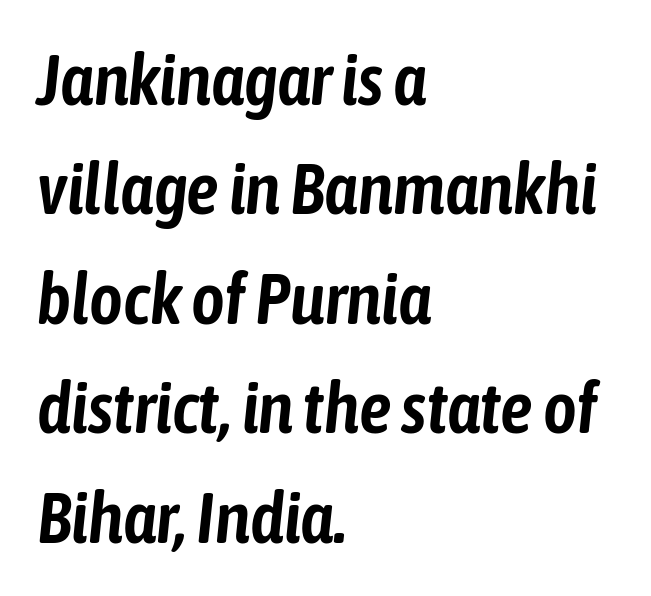
{"italic": "yes", "lean": "right", "slant_degrees": 6, "width": "condensed", "stroke_contrast": "low", "x_height": "medium", "monospaced": "no", "underline": "no", "align": "left", "line_spacing": "normal", "line_spacing_ratio": 1.52, "letter_spacing": "normal", "letter_spacing_em": 0.0, "glyph_px": 72}
